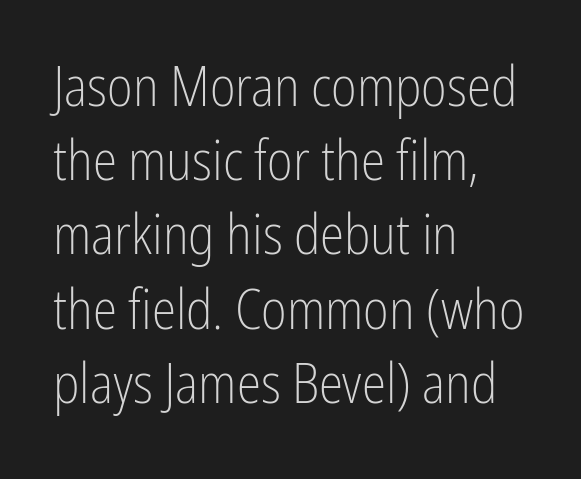
{"serif": "no", "italic": "no", "bold": "no", "weight": "light", "width": "condensed", "stroke_contrast": "low", "x_height": "medium", "monospaced": "no", "underline": "no", "align": "left", "line_spacing": "normal", "line_spacing_ratio": 1.35, "letter_spacing": "normal", "letter_spacing_em": 0.0, "glyph_px": 55}
